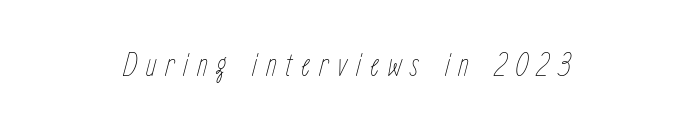
The image shows 34 px thin, condensed type, italic (leaning right); set centered, unusually wide letter spacing (+0.26 em), not underlined; low stroke contrast and a medium x-height.
